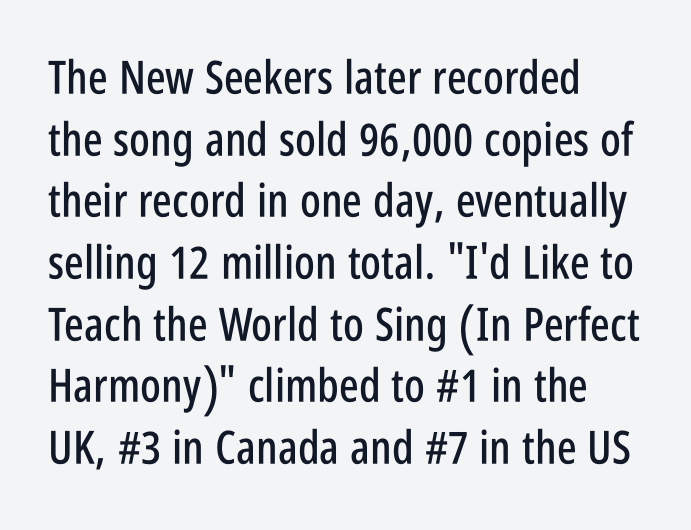
The image shows 46 px condensed sans-serif type, upright; set left-aligned, normal line spacing (1.34x), normal letter spacing, not underlined; low stroke contrast and a large x-height.
